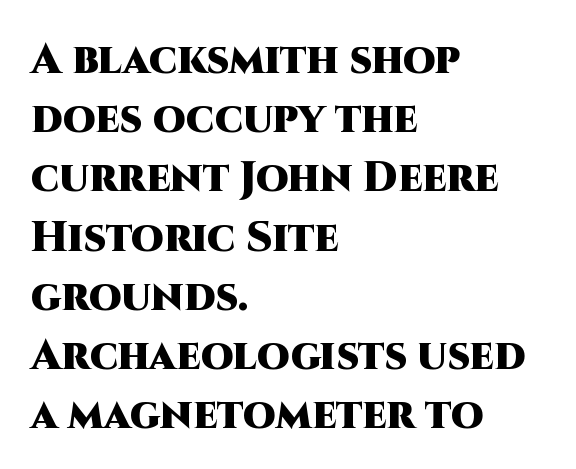
How would I describe the line gaps? Plain and ordinary. Where is the straight margin? On the left. These lines keep a tight, regular rhythm from letter to letter. The letters advance in unequal steps, a hallmark of proportional type. Nothing sits at the stroke ends, so this counts as sans-serif.
